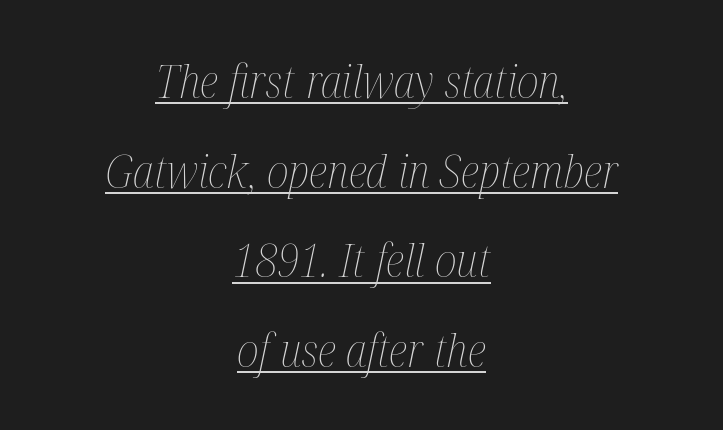
Q: Is the text bold? A: No.
Q: Is the text italic (slanted)? A: Yes, it leans right by about 12 degrees.
Q: Is the text underlined? A: Yes.
Q: How is the paragraph aligned? A: Centered.
Q: Is the spacing between letters normal or unusually wide? A: Normal.
Q: Is the spacing between lines tight, normal or loose? A: Loose.
Q: Width (condensed, normal, or wide)? A: Condensed.
Q: Stroke contrast? A: Medium.
Q: x-height? A: Medium.
Q: Monospaced? A: No.
